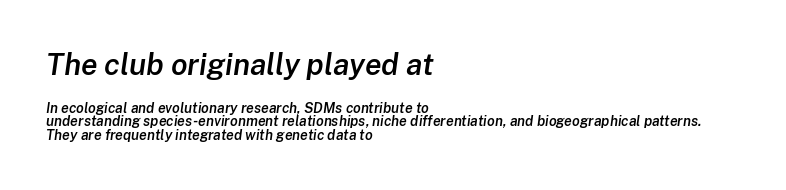
The image shows 30 px semibold type, italic (leaning right); set left-aligned, tight line spacing (0.96x), normal letter spacing, not underlined; the first (top) block is 2.14x larger; low stroke contrast and a medium x-height.
